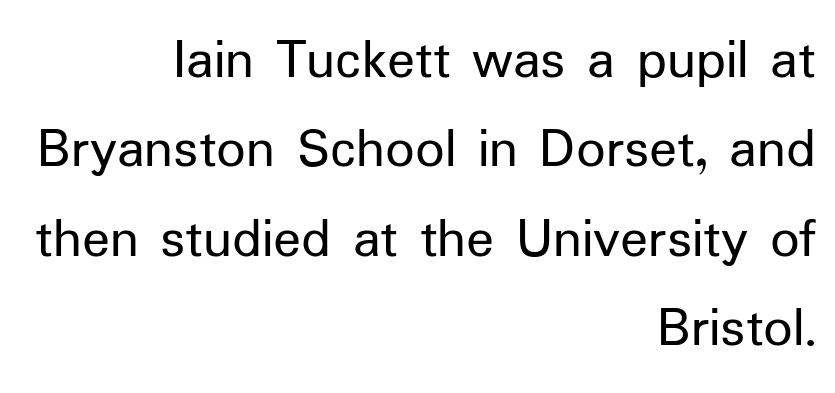
The image shows 58 px regular-weight sans-serif type, upright; set right-aligned, normal line spacing (1.54x), normal letter spacing, not underlined; low stroke contrast and a medium x-height.
